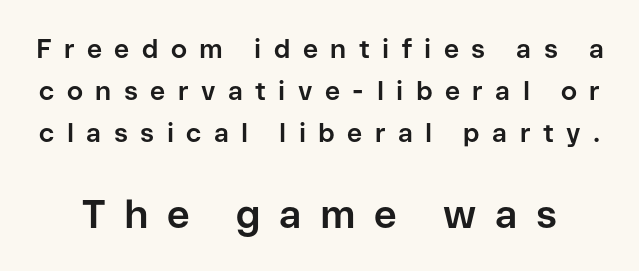
Q: Is the text bold? A: Yes.
Q: Is the text italic (slanted)? A: No, it is upright.
Q: Is the typeface a serif or a sans-serif typeface? A: Sans-serif.
Q: Is the text underlined? A: No.
Q: Is the spacing between letters normal or unusually wide? A: Unusually wide.
Q: Is the spacing between lines tight, normal or loose? A: Normal.
Q: Which block of text is set in a larger size, the first (top) or the second (bottom)? A: The second (bottom) one.
Q: Width (condensed, normal, or wide)? A: Normal.
Q: Stroke contrast? A: Low.
Q: x-height? A: Medium.
Q: Monospaced? A: No.
